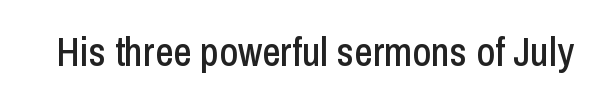
Q: Is the text italic (slanted)? A: No, it is upright.
Q: Is the typeface a serif or a sans-serif typeface? A: Sans-serif.
Q: Is the text underlined? A: No.
Q: Is the spacing between letters normal or unusually wide? A: Normal.
Q: Width (condensed, normal, or wide)? A: Condensed.
Q: Stroke contrast? A: Low.
Q: x-height? A: Medium.
Q: Monospaced? A: No.
